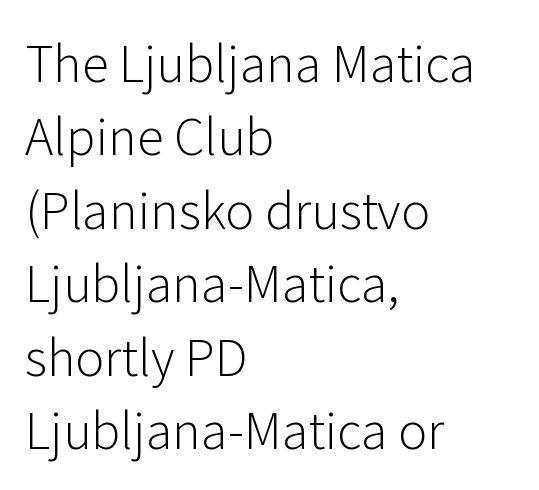
{"serif": "no", "italic": "no", "bold": "no", "weight": "light", "width": "normal", "stroke_contrast": "low", "x_height": "medium", "monospaced": "no", "underline": "no", "align": "left", "line_spacing": "normal", "line_spacing_ratio": 1.5, "letter_spacing": "normal", "letter_spacing_em": 0.0, "glyph_px": 49}
